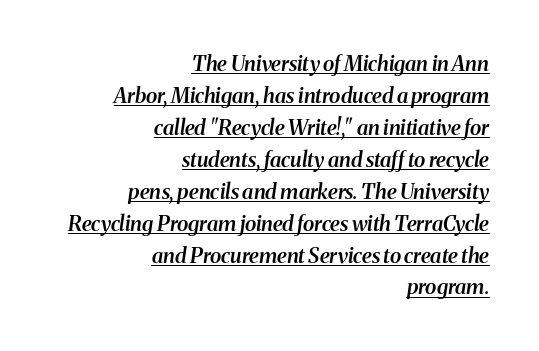
Students, note that the glyphs here touch the page at normal intervals. A typesetter would mark this as italic. Underline: present. One glance says typical: line gaps are just what's usual.
